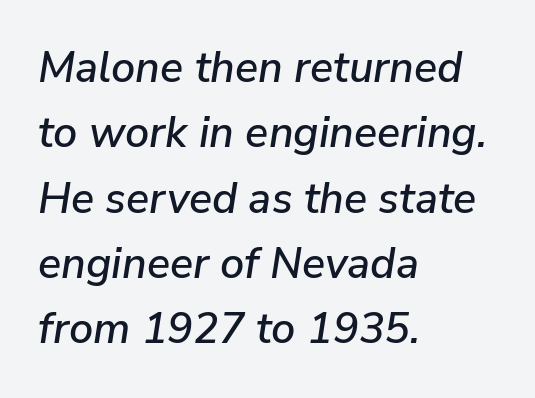
The image shows 43 px text type, italic (leaning right); set left-aligned, normal line spacing (1.52x), normal letter spacing, not underlined; low stroke contrast and a medium x-height.
